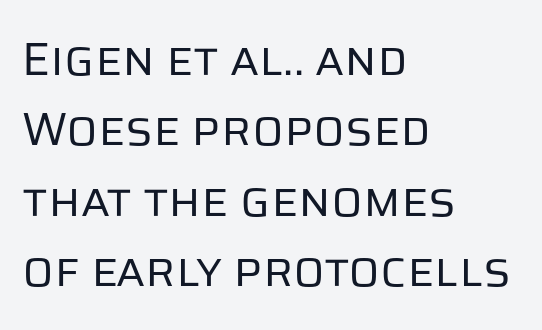
The specimen omits any rule beneath the text block's lines. The typesetting does not lean heavy: it is not bold. Vertical spacing — default. Designer's note — italics off, roman on.
